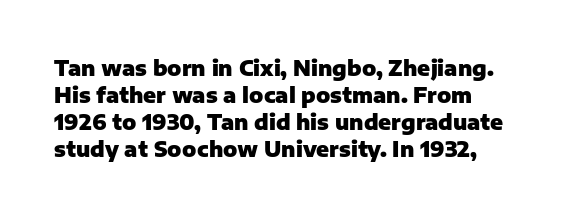
{"italic": "no", "bold": "yes", "underline": "no", "line_spacing": "normal", "line_spacing_ratio": 1.28, "letter_spacing": "normal", "letter_spacing_em": 0.0, "glyph_px": 21}
